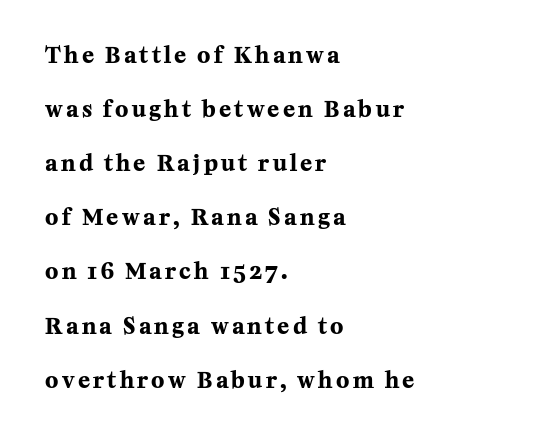
{"italic": "no", "bold": "yes", "underline": "no", "align": "left", "line_spacing": "loose", "line_spacing_ratio": 2.46, "glyph_px": 22}
